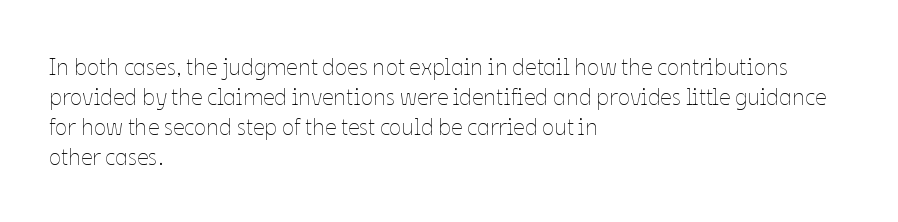
{"italic": "no", "bold": "no", "underline": "no", "align": "left", "line_spacing": "normal", "line_spacing_ratio": 1.31, "letter_spacing": "normal", "letter_spacing_em": 0.0, "glyph_px": 23}
